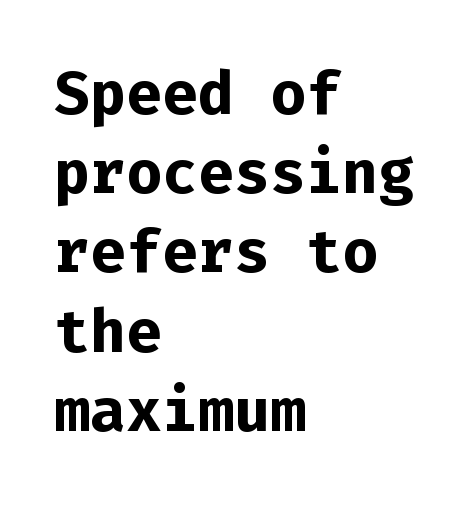
You could count columns in this text — the font is strictly monospaced. Line beginnings align vertically; line endings do not. Nothing sits at the stroke ends, so this counts as sans-serif. The letters are bold, with thick, heavy strokes.
